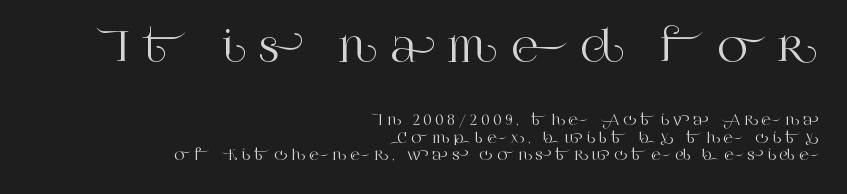
The image shows 41 px serif type, upright; set right-aligned, normal line spacing (1.27x), unusually wide letter spacing (+0.31 em), not underlined; the first (top) block is 2.93x larger; high stroke contrast and a large x-height.
